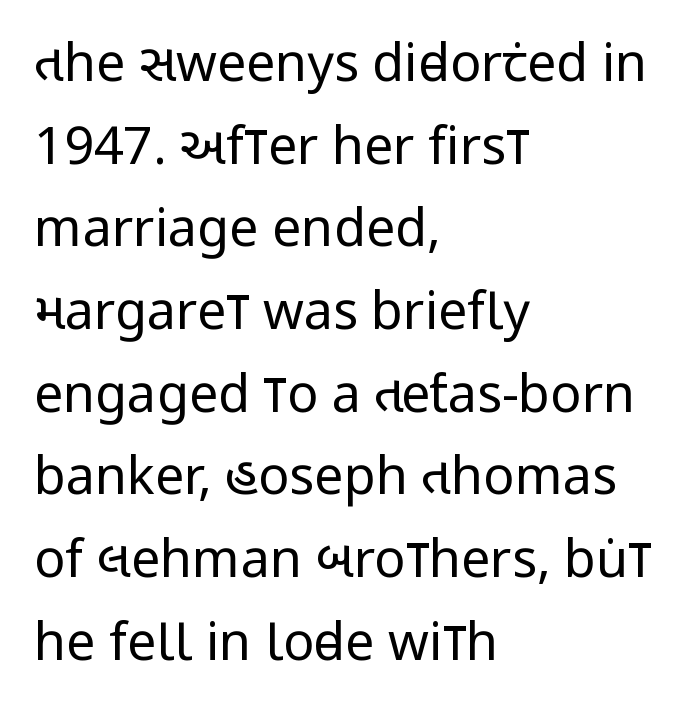
Spacing between characters is what you'd get straight out of the box. Underline: absent. The rendering shows plain stroke endings on the letterforms — a sans-serif design. Quick note: interline space is typical. Every stem runs plumb, perpendicular to the baseline.
